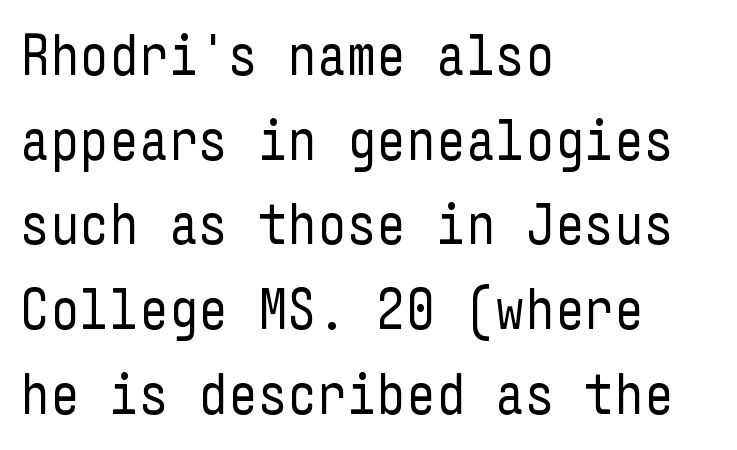
Type style note: lacks serifs. In terms of posture, this sample is upright. Successive baselines arrive at the customary interval. The characters are drawn with everyday or finer stroke widths.
